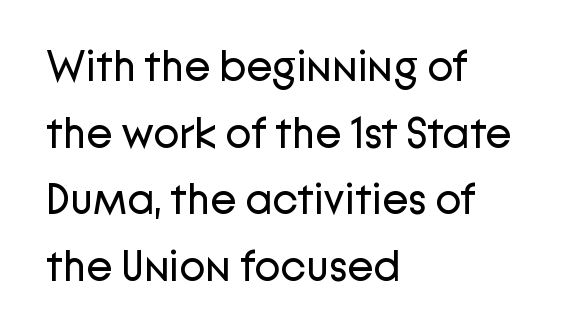
{"serif": "no", "italic": "no", "bold": "no", "weight": "regular", "width": "normal", "stroke_contrast": "low", "x_height": "medium", "monospaced": "no", "underline": "no", "align": "left", "line_spacing": "normal", "line_spacing_ratio": 1.55, "letter_spacing": "normal", "letter_spacing_em": 0.0, "glyph_px": 43}
